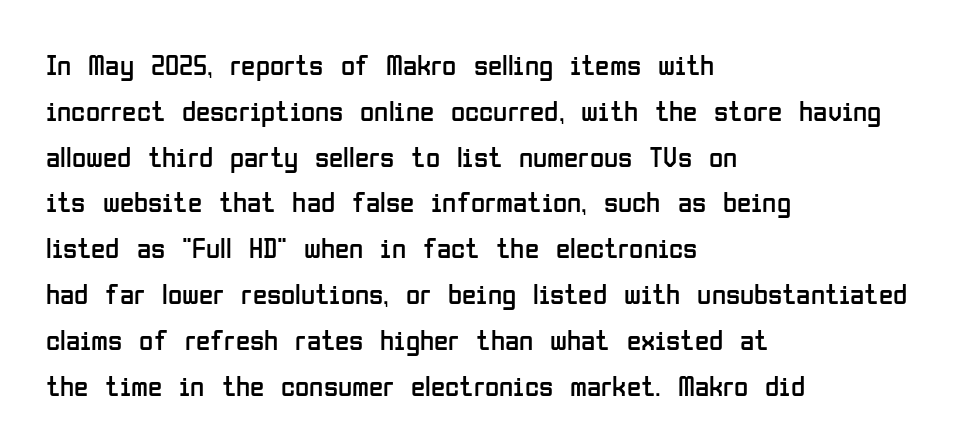
The image shows 29 px regular-weight, condensed sans-serif type, upright; set left-aligned, normal line spacing (1.58x), normal letter spacing, not underlined; low stroke contrast and a medium x-height.
